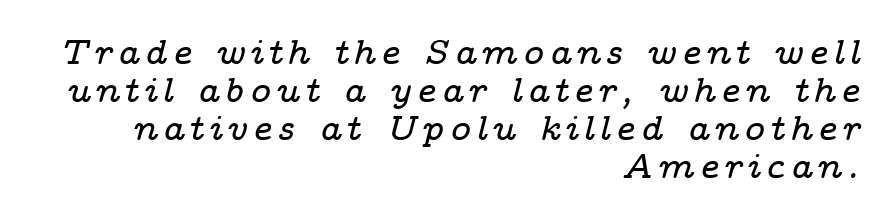
{"serif": "yes", "italic": "yes", "lean": "right", "slant_degrees": 14, "width": "wide", "stroke_contrast": "low", "x_height": "medium", "monospaced": "no", "underline": "no", "align": "right", "line_spacing": "tight", "line_spacing_ratio": 1.09, "glyph_px": 35}
